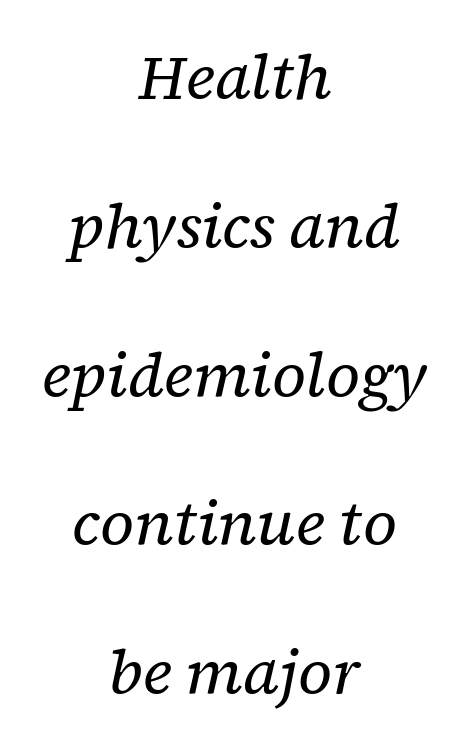
Q: Is the text bold? A: No.
Q: Is the text italic (slanted)? A: Yes, it leans right by about 12 degrees.
Q: Is the typeface a serif or a sans-serif typeface? A: Serif.
Q: Is the text underlined? A: No.
Q: How is the paragraph aligned? A: Centered.
Q: Is the spacing between letters normal or unusually wide? A: Normal.
Q: Is the spacing between lines tight, normal or loose? A: Loose.
Q: Width (condensed, normal, or wide)? A: Normal.
Q: Stroke contrast? A: Low.
Q: x-height? A: Medium.
Q: Monospaced? A: No.
